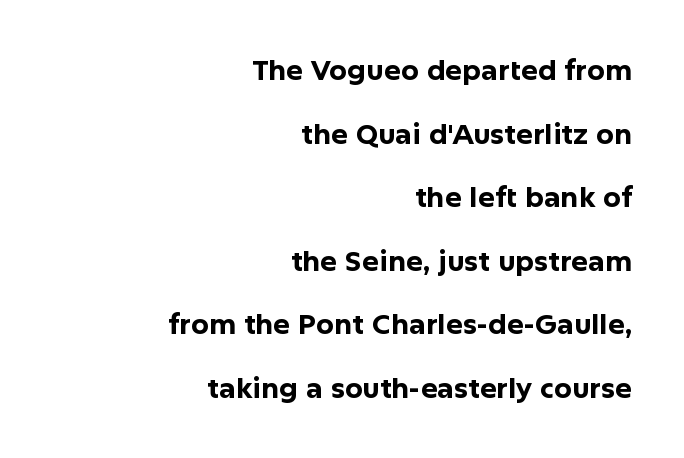
The image shows 28 px bold sans-serif type, upright; set right-aligned, loose line spacing (2.27x), normal letter spacing, not underlined; low stroke contrast and a medium x-height.
